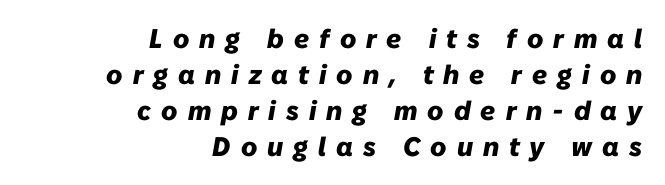
Q: Is the text bold? A: Yes.
Q: Is the text italic (slanted)? A: Yes, it leans right by about 10 degrees.
Q: Is the text underlined? A: No.
Q: How is the paragraph aligned? A: Right-aligned.
Q: Is the spacing between letters normal or unusually wide? A: Unusually wide.
Q: Is the spacing between lines tight, normal or loose? A: Normal.
